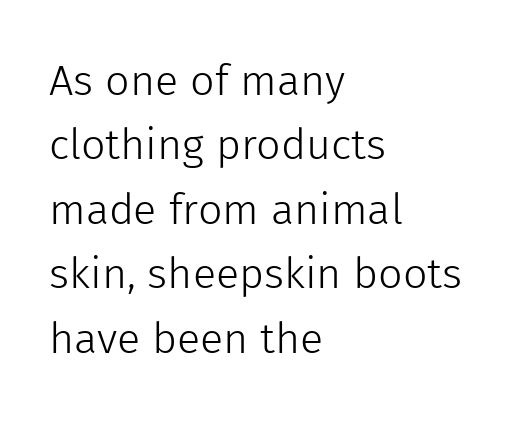
{"serif": "no", "italic": "no", "bold": "no", "weight": "light", "width": "normal", "x_height": "medium", "monospaced": "no", "underline": "no", "align": "left", "line_spacing": "normal", "line_spacing_ratio": 1.5, "letter_spacing": "normal", "letter_spacing_em": 0.0, "glyph_px": 43}
